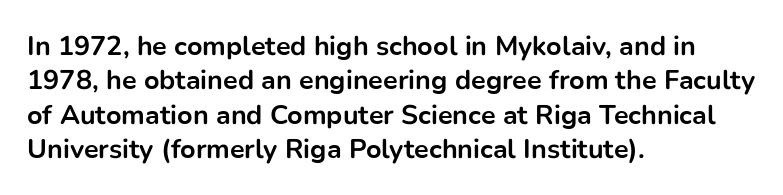
A typesetter would mark this as roman, not italic. Does the copy run flush right? No — it runs flush left. These words are printed bold, with thick strokes throughout. Successive baselines arrive at the customary interval. Caption: standard tracking, unaltered.
